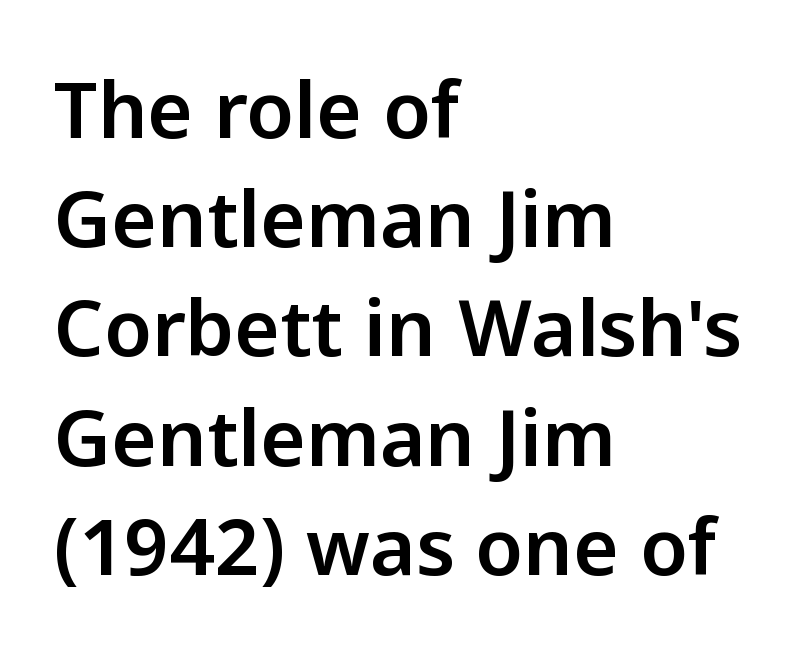
Q: Is the text italic (slanted)? A: No, it is upright.
Q: Is the typeface a serif or a sans-serif typeface? A: Sans-serif.
Q: Is the text underlined? A: No.
Q: How is the paragraph aligned? A: Left-aligned.
Q: Is the spacing between letters normal or unusually wide? A: Normal.
Q: Is the spacing between lines tight, normal or loose? A: Normal.
Q: Width (condensed, normal, or wide)? A: Normal.
Q: Stroke contrast? A: Low.
Q: x-height? A: Medium.
Q: Monospaced? A: No.
